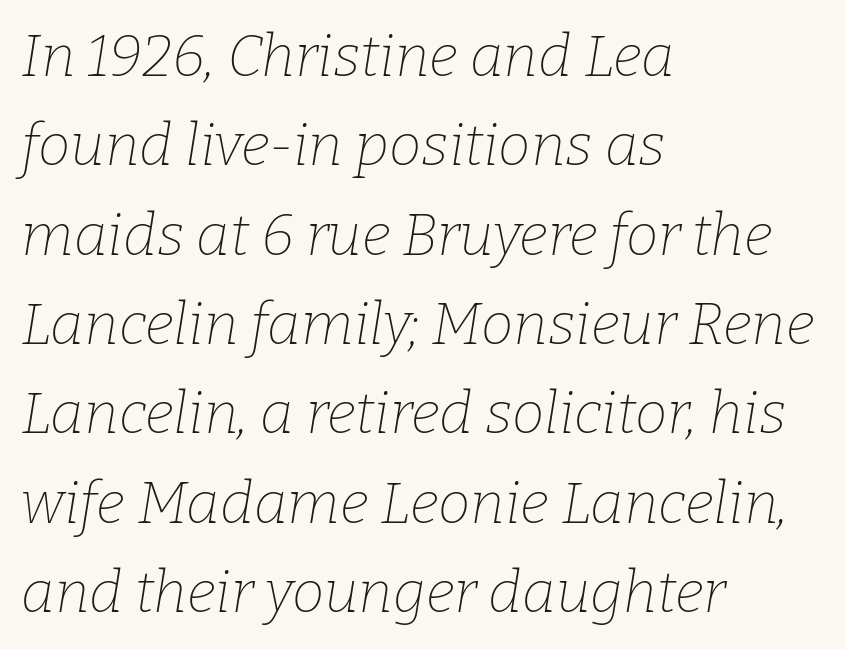
Q: Is the text bold? A: No.
Q: Is the text italic (slanted)? A: Yes, it leans right by about 9 degrees.
Q: Is the typeface a serif or a sans-serif typeface? A: Serif.
Q: Is the text underlined? A: No.
Q: How is the paragraph aligned? A: Left-aligned.
Q: Is the spacing between letters normal or unusually wide? A: Normal.
Q: Is the spacing between lines tight, normal or loose? A: Normal.
Q: Width (condensed, normal, or wide)? A: Normal.
Q: Stroke contrast? A: Low.
Q: x-height? A: Medium.
Q: Monospaced? A: No.
